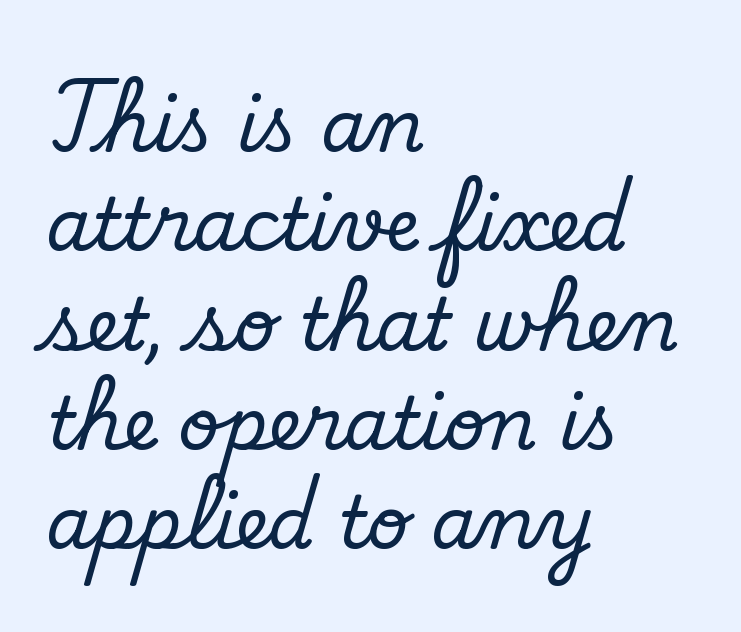
The image shows 73 px serif type; set left-aligned, normal line spacing (1.36x), normal letter spacing, not underlined; low stroke contrast and a small x-height.
